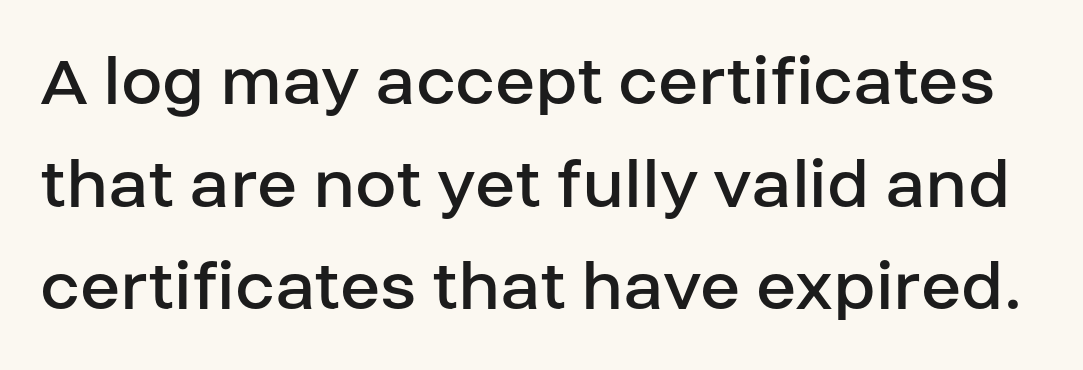
Q: Is the text bold? A: No.
Q: Is the text italic (slanted)? A: No, it is upright.
Q: Is the typeface a serif or a sans-serif typeface? A: Sans-serif.
Q: Is the text underlined? A: No.
Q: Is the spacing between letters normal or unusually wide? A: Normal.
Q: Is the spacing between lines tight, normal or loose? A: Normal.
Q: Width (condensed, normal, or wide)? A: Normal.
Q: Stroke contrast? A: Low.
Q: x-height? A: Large.
Q: Monospaced? A: No.
